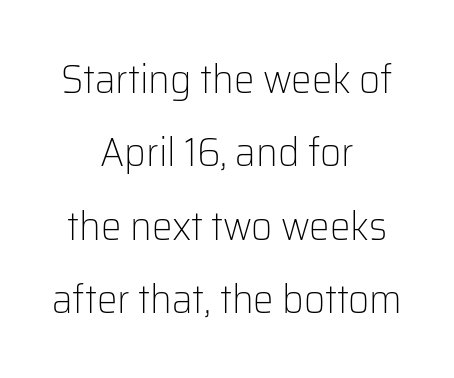
Classification — sans serif. Weight: not bold — regular or lighter. Vertical strokes here are truly vertical. These lines are rendered in a variable-pitch font.
